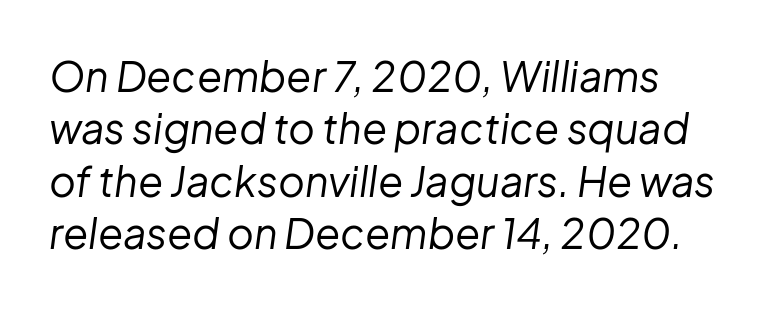
Q: Is the text bold? A: No.
Q: Is the text italic (slanted)? A: Yes, it leans right by about 8 degrees.
Q: Is the text underlined? A: No.
Q: How is the paragraph aligned? A: Left-aligned.
Q: Is the spacing between letters normal or unusually wide? A: Normal.
Q: Is the spacing between lines tight, normal or loose? A: Normal.
Q: Width (condensed, normal, or wide)? A: Normal.
Q: Stroke contrast? A: Low.
Q: x-height? A: Medium.
Q: Monospaced? A: No.
